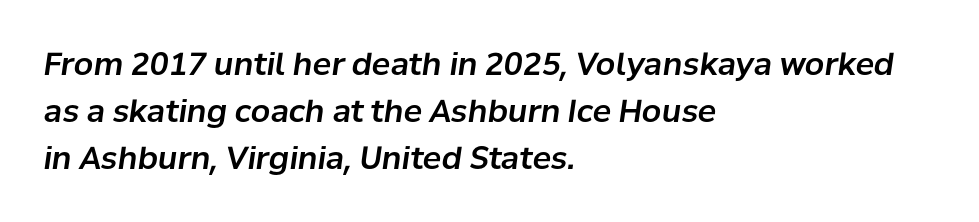
You can tell it's italic because the verticals aren't actually vertical. Looks like regular typesetting: each glyph gets only the width it needs. Honestly, there is no underline to notice here at all. Compared with typical body copy, the letter spacing here is the same.
